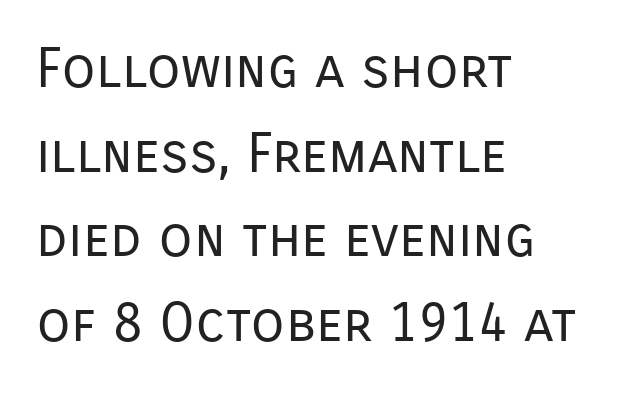
{"serif": "no", "italic": "no", "bold": "no", "weight": "regular", "width": "normal", "stroke_contrast": "low", "x_height": "medium", "monospaced": "no", "underline": "no", "align": "left", "line_spacing": "normal", "line_spacing_ratio": 1.54, "letter_spacing": "normal", "letter_spacing_em": 0.0, "glyph_px": 55}
